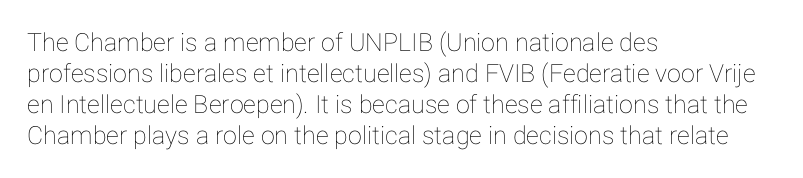
{"italic": "no", "underline": "no", "align": "left", "line_spacing_ratio": 1.24, "letter_spacing": "normal", "letter_spacing_em": 0.0, "glyph_px": 25}
